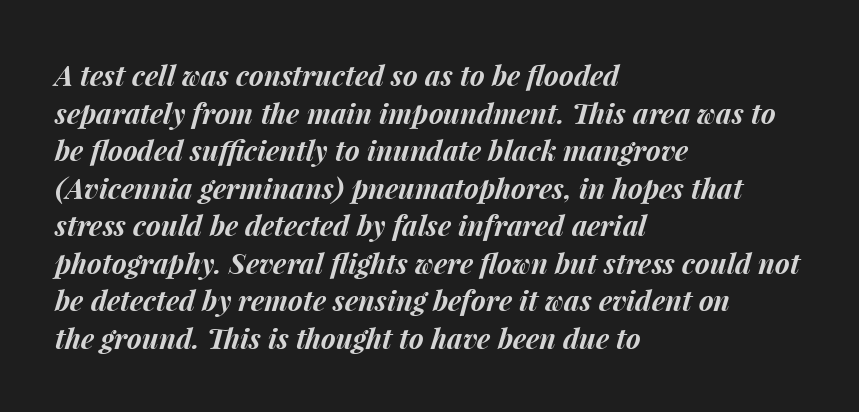
The image shows 28 px bold type, italic (leaning right); set left-aligned, normal line spacing (1.34x), normal letter spacing, not underlined; medium stroke contrast and a medium x-height.
